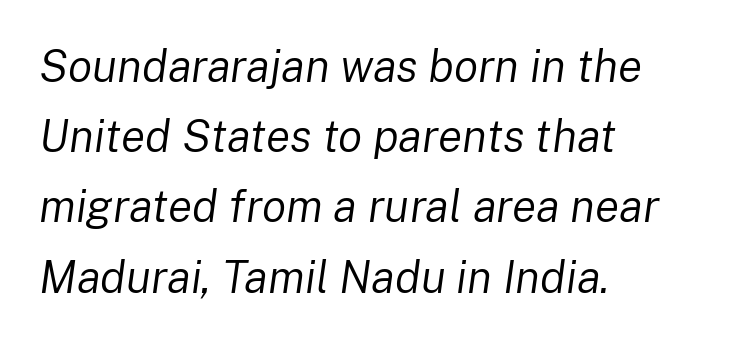
Q: Is the text bold? A: No.
Q: Is the text italic (slanted)? A: Yes, it leans right by about 8 degrees.
Q: Is the text underlined? A: No.
Q: How is the paragraph aligned? A: Left-aligned.
Q: Is the spacing between letters normal or unusually wide? A: Normal.
Q: Is the spacing between lines tight, normal or loose? A: Normal.
Q: Width (condensed, normal, or wide)? A: Normal.
Q: Stroke contrast? A: Low.
Q: x-height? A: Medium.
Q: Monospaced? A: No.
